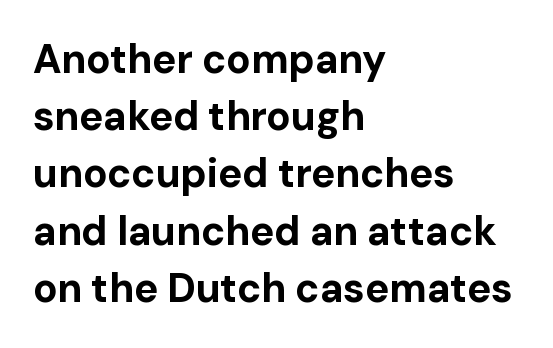
{"serif": "no", "italic": "no", "bold": "yes", "weight": "bold", "width": "normal", "stroke_contrast": "low", "x_height": "medium", "monospaced": "no", "underline": "no", "align": "left", "line_spacing": "normal", "line_spacing_ratio": 1.43, "letter_spacing": "normal", "letter_spacing_em": 0.0, "glyph_px": 40}
